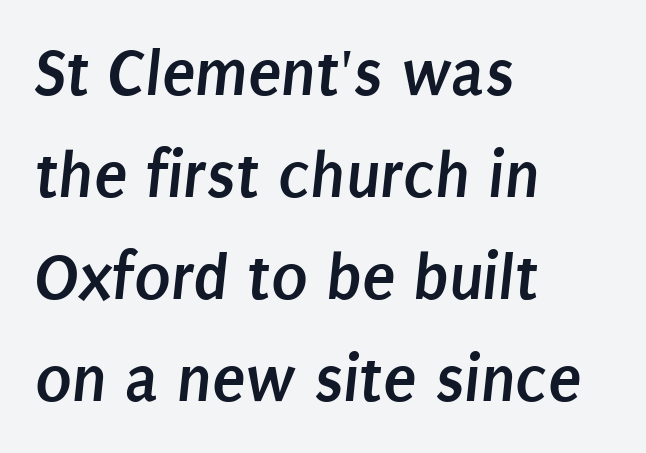
{"serif": "no", "bold": "yes", "weight": "semibold", "width": "condensed", "stroke_contrast": "low", "x_height": "large", "monospaced": "no", "underline": "no", "align": "left", "line_spacing": "normal", "line_spacing_ratio": 1.5, "letter_spacing": "normal", "letter_spacing_em": 0.0, "glyph_px": 68}
